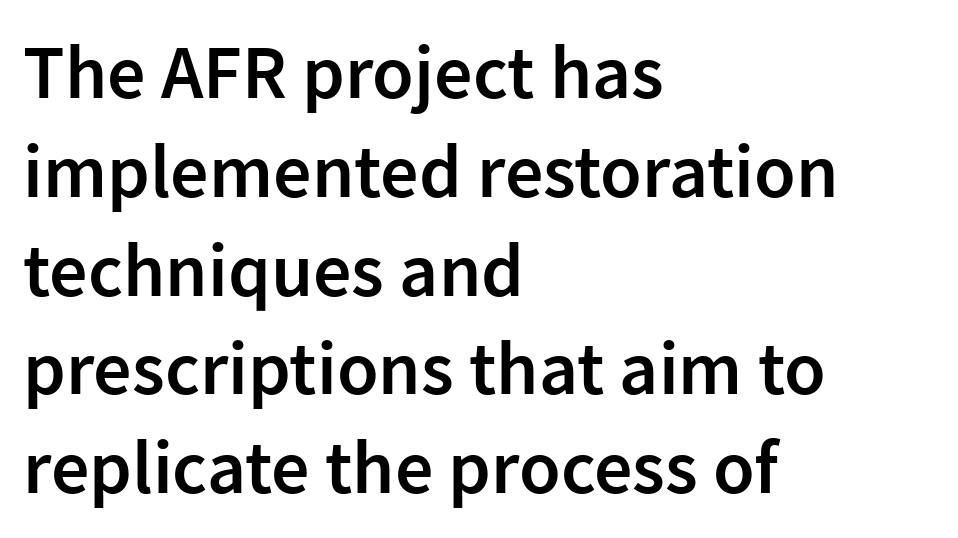
The image shows 76 px semibold sans-serif type, upright; set left-aligned, normal line spacing (1.3x), normal letter spacing, not underlined; low stroke contrast and a medium x-height.
